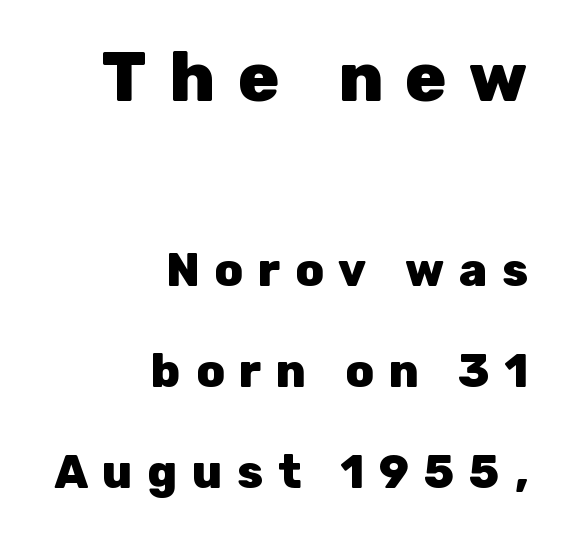
{"serif": "no", "italic": "no", "bold": "yes", "weight": "heavy", "width": "normal", "stroke_contrast": "low", "x_height": "medium", "monospaced": "no", "underline": "no", "align": "right", "line_spacing": "loose", "line_spacing_ratio": 2.19, "letter_spacing": "wide", "letter_spacing_em": 0.32, "larger_block": "first", "size_ratio": 1.5, "glyph_px": 69}
